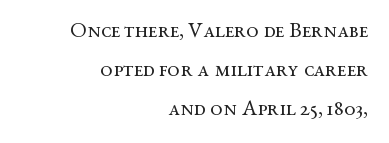
{"italic": "no", "bold": "no", "underline": "no", "align": "right", "line_spacing_ratio": 1.77, "letter_spacing": "normal", "letter_spacing_em": 0.0, "glyph_px": 22}
